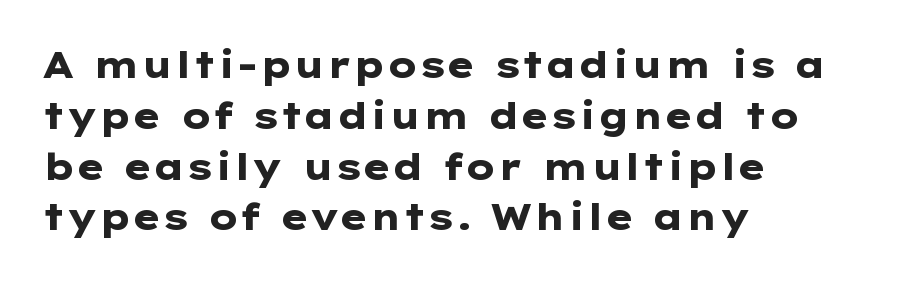
{"serif": "no", "italic": "no", "bold": "yes", "weight": "heavy", "width": "wide", "stroke_contrast": "low", "x_height": "medium", "underline": "no", "align": "left", "line_spacing": "normal", "line_spacing_ratio": 1.41, "letter_spacing": "normal", "letter_spacing_em": 0.0, "glyph_px": 36}
